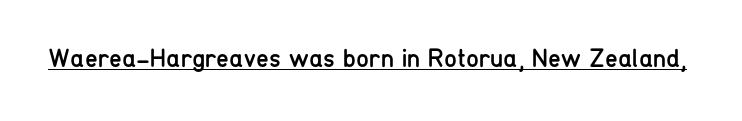
The image shows 26 px text type, upright; set normal letter spacing, underlined.
